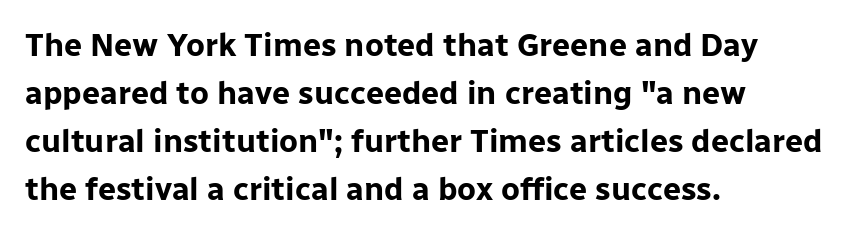
{"serif": "no", "italic": "no", "bold": "yes", "weight": "bold", "width": "normal", "stroke_contrast": "low", "x_height": "medium", "monospaced": "no", "underline": "no", "align": "left", "line_spacing": "normal", "line_spacing_ratio": 1.5, "letter_spacing": "normal", "letter_spacing_em": 0.0, "glyph_px": 32}
